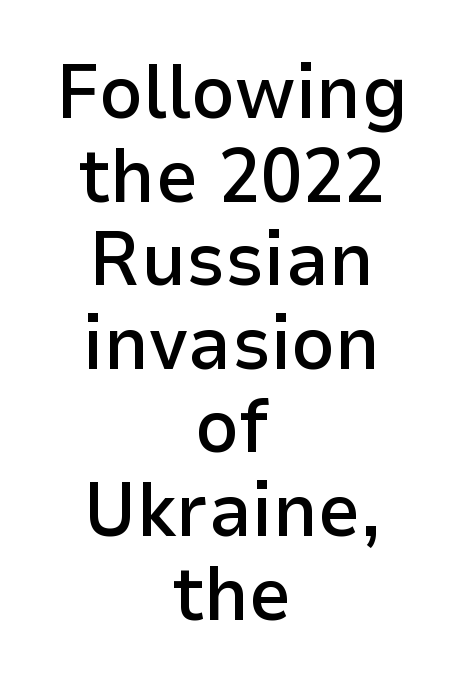
{"serif": "no", "italic": "no", "bold": "semi", "weight": "semibold", "width": "normal", "stroke_contrast": "low", "x_height": "medium", "monospaced": "no", "underline": "no", "align": "center", "line_spacing": "tight", "line_spacing_ratio": 1.1, "letter_spacing": "normal", "letter_spacing_em": 0.0, "glyph_px": 76}
